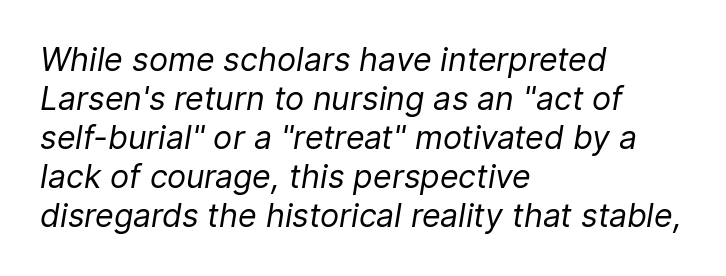
The image shows 32 px regular-weight type, italic (leaning right); set left-aligned, line spacing 1.22x, normal letter spacing, not underlined; low stroke contrast and a medium x-height.
